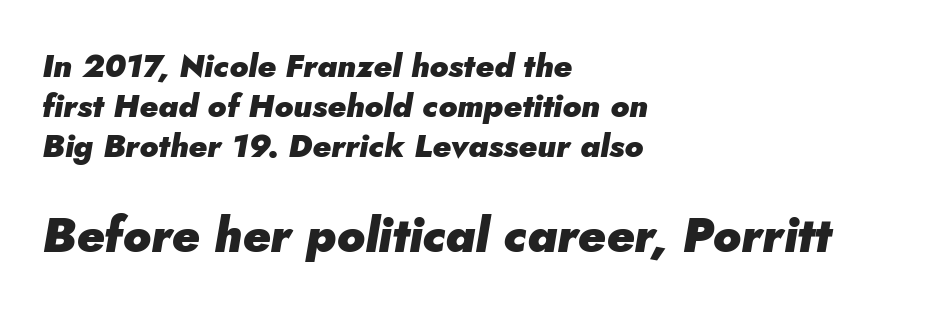
The image shows 48 px heavy type, italic (leaning right); set left-aligned, normal line spacing (1.25x), normal letter spacing, not underlined; the second (bottom) block is 1.5x larger; low stroke contrast and a small x-height.
